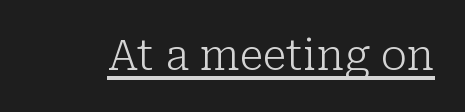
The image shows 42 px light serif type, upright; set normal letter spacing, underlined; low stroke contrast and a medium x-height.
